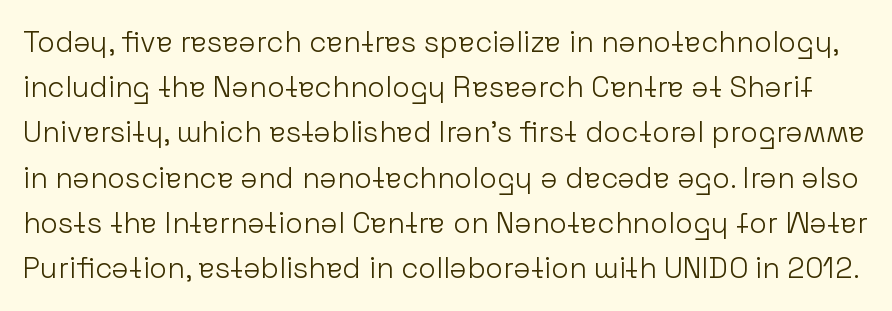
Q: Is the text bold? A: No.
Q: Is the text italic (slanted)? A: No, it is upright.
Q: Is the typeface a serif or a sans-serif typeface? A: Sans-serif.
Q: Is the text underlined? A: No.
Q: Is the spacing between letters normal or unusually wide? A: Normal.
Q: Is the spacing between lines tight, normal or loose? A: Normal.
Q: Width (condensed, normal, or wide)? A: Normal.
Q: Stroke contrast? A: Low.
Q: x-height? A: Medium.
Q: Monospaced? A: No.
